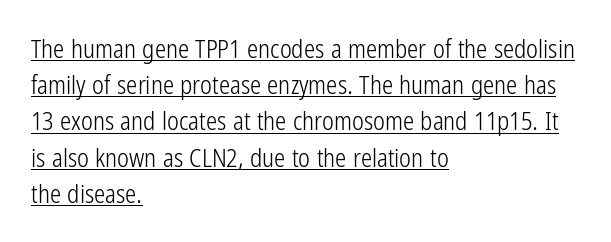
Every stem runs plumb, perpendicular to the baseline. You can see a thin bar hugging the bottom of the glyphs. The rendering keeps characters at their native spacing. A classic flush-left, rag-right setting is used for this passage.
